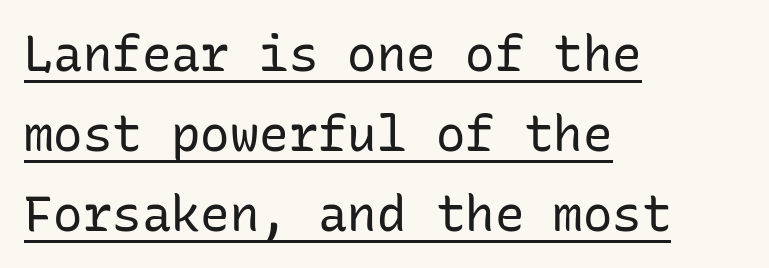
Q: Is the text bold? A: No.
Q: Is the text italic (slanted)? A: No, it is upright.
Q: Is the typeface a serif or a sans-serif typeface? A: Sans-serif.
Q: Is the text underlined? A: Yes.
Q: How is the paragraph aligned? A: Left-aligned.
Q: Is the spacing between letters normal or unusually wide? A: Normal.
Q: Is the spacing between lines tight, normal or loose? A: Normal.
Q: Width (condensed, normal, or wide)? A: Normal.
Q: Stroke contrast? A: Low.
Q: x-height? A: Medium.
Q: Monospaced? A: Yes.
